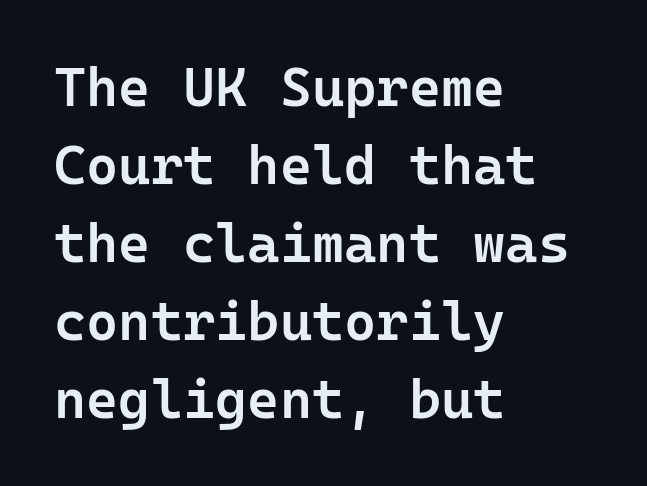
{"serif": "no", "italic": "no", "bold": "semi", "weight": "semibold", "width": "normal", "stroke_contrast": "low", "x_height": "medium", "underline": "no", "align": "left", "line_spacing": "normal", "line_spacing_ratio": 1.42, "letter_spacing": "normal", "letter_spacing_em": 0.0, "glyph_px": 55}
